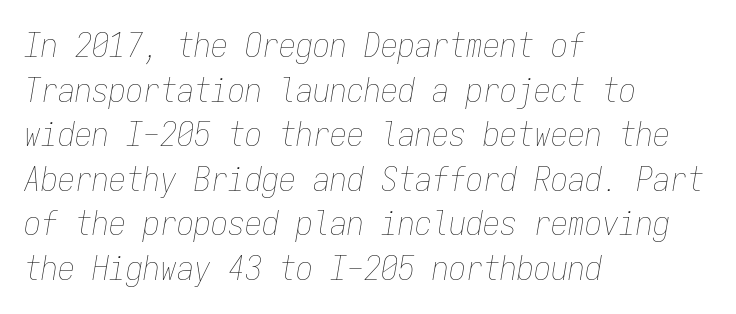
{"italic": "yes", "lean": "right", "slant_degrees": 9, "bold": "no", "weight": "thin", "width": "condensed", "stroke_contrast": "low", "x_height": "medium", "monospaced": "yes", "underline": "no", "align": "left", "line_spacing": "normal", "line_spacing_ratio": 1.31, "letter_spacing": "normal", "letter_spacing_em": 0.0, "glyph_px": 34}
